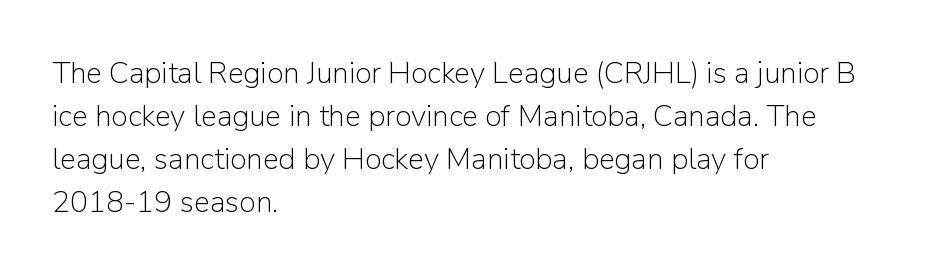
The image shows 30 px light sans-serif type, upright; set left-aligned, normal line spacing (1.43x), normal letter spacing, not underlined; low stroke contrast and a medium x-height.
